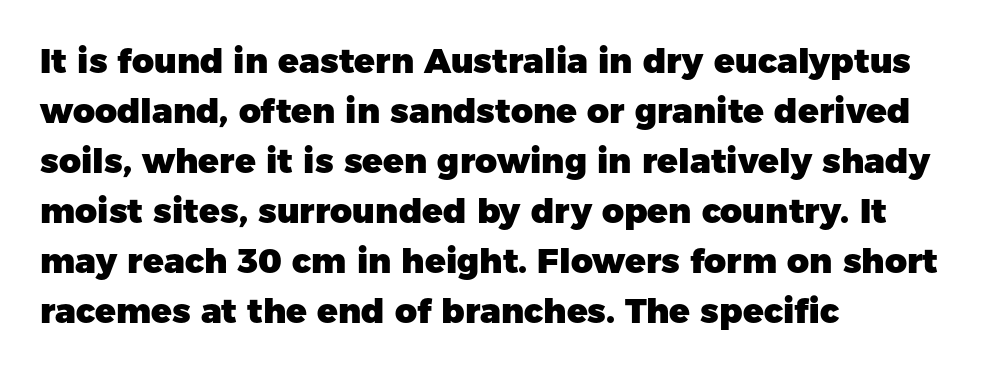
Q: Is the text bold? A: Yes.
Q: Is the text italic (slanted)? A: No, it is upright.
Q: Is the typeface a serif or a sans-serif typeface? A: Sans-serif.
Q: Is the text underlined? A: No.
Q: How is the paragraph aligned? A: Left-aligned.
Q: Is the spacing between letters normal or unusually wide? A: Normal.
Q: Is the spacing between lines tight, normal or loose? A: Normal.
Q: Width (condensed, normal, or wide)? A: Normal.
Q: Stroke contrast? A: Low.
Q: x-height? A: Medium.
Q: Monospaced? A: No.
